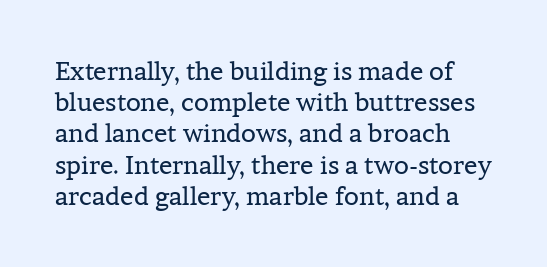
{"italic": "no", "bold": "no", "underline": "no", "line_spacing": "normal", "line_spacing_ratio": 1.25, "letter_spacing": "normal", "letter_spacing_em": 0.0, "glyph_px": 25}
